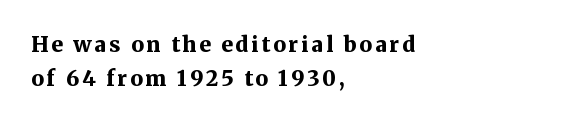
Successive baselines arrive at the customary interval. The lines in this sample share a left origin and differ only in where they stop. This sample uses an upright cut, with every glyph sitting square on the baseline. Students, this is bold: see how much ink each stroke carries. Quick note: underline off.
